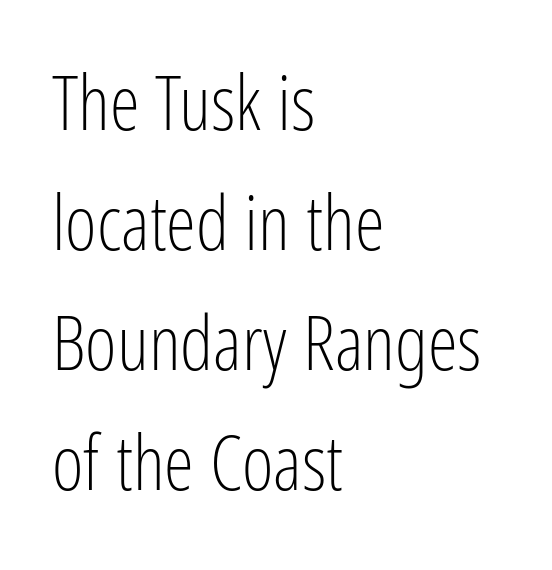
The image shows 76 px light, condensed sans-serif type, upright; set left-aligned, normal line spacing (1.58x), normal letter spacing, not underlined; low stroke contrast and a medium x-height.
